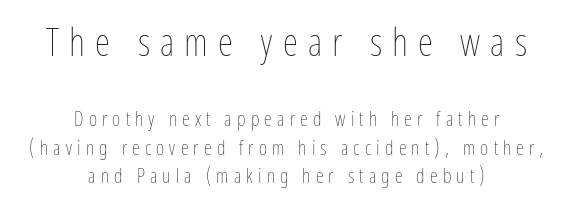
Bare-footed words on every line. Is this a heavy cut? Hardly; it is regular or lighter. Type size steps down from the first block to the second. No italicization has been applied; the sample stays upright. Varying glyph widths throughout — classic text-font behaviour. Regarding leading, the lines here are spaced in the standard way.
